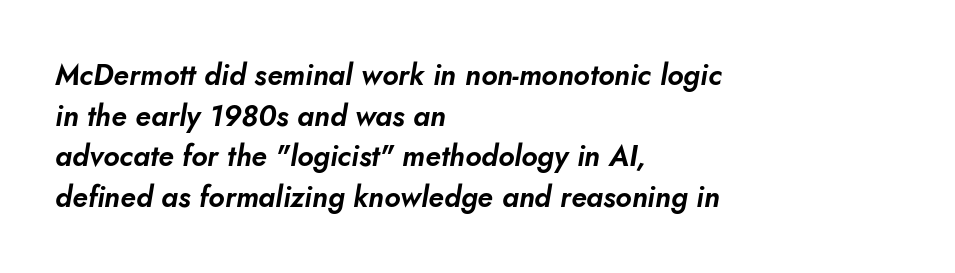
Q: Is the text italic (slanted)? A: Yes, it leans right by about 10 degrees.
Q: Is the text underlined? A: No.
Q: How is the paragraph aligned? A: Left-aligned.
Q: Is the spacing between letters normal or unusually wide? A: Normal.
Q: Is the spacing between lines tight, normal or loose? A: Normal.
Q: Width (condensed, normal, or wide)? A: Normal.
Q: Stroke contrast? A: Low.
Q: x-height? A: Small.
Q: Monospaced? A: No.
